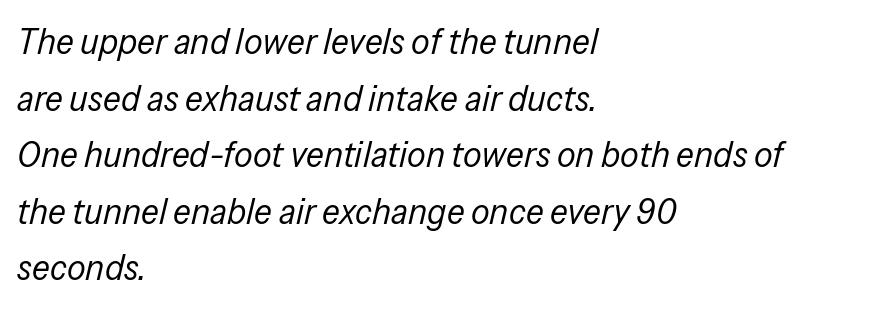
Honestly, the row spacing looks completely unremarkable. Slanted lettering throughout. Spacing between characters is what you'd get straight out of the box. Layout note: lines flush left. The rendering uses natural spacing where letterforms have individual widths. Unbolded letterforms with no extra heft.
